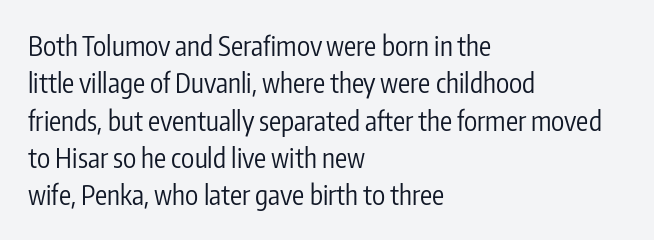
Interline gaps are of average width in this sample. Inter-character spacing is left at the font's built-in metrics. If you drew a line through each stem, it would be perfectly vertical. Words float on clear page, feet unadorned. Each line starts at the same left margin while the right side varies.
